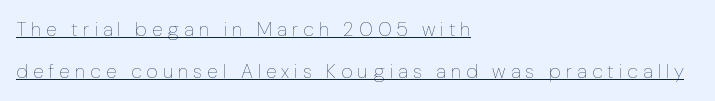
{"italic": "no", "bold": "no", "underline": "yes", "align": "left", "line_spacing": "loose", "line_spacing_ratio": 2.1, "letter_spacing": "wide", "letter_spacing_em": 0.25, "glyph_px": 20}
